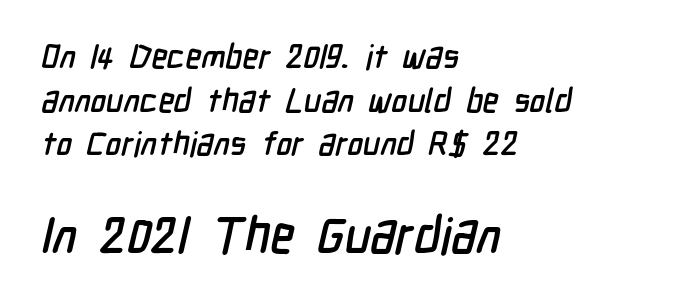
Standard letterfit; no display-style spreading of the glyphs. Check the space under the baseline: it is left empty. Reading down the block, your eye returns to a fixed left position each line. The block of text has a typical density, with ordinary space between rows. The type family on display is of the sans-serif kind.
